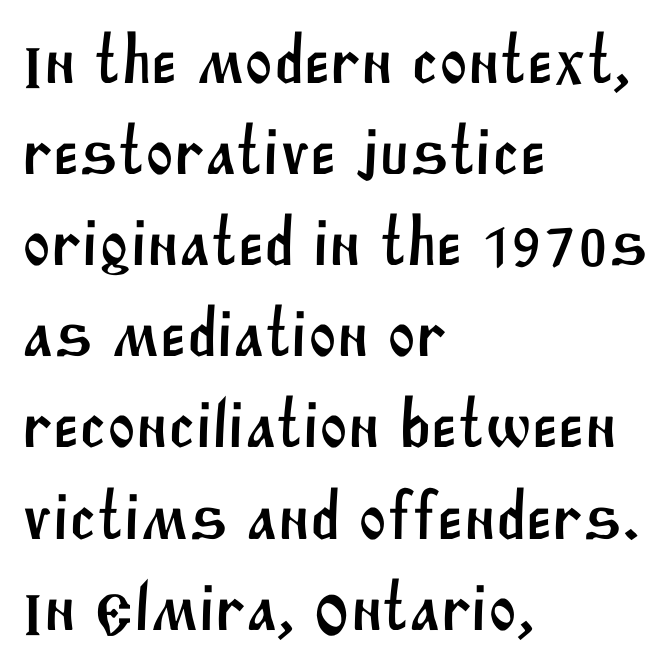
Does the type have serifs? No, each stem ends abruptly. The rag falls on the right side of this text block. Proportional: the letters do not fall into vertical columns. Letters rest on an invisible, unmarked baseline.
